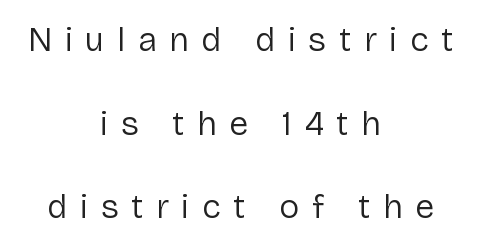
Q: Is the text bold? A: No.
Q: Is the text italic (slanted)? A: No, it is upright.
Q: Is the typeface a serif or a sans-serif typeface? A: Sans-serif.
Q: Is the text underlined? A: No.
Q: How is the paragraph aligned? A: Centered.
Q: Is the spacing between letters normal or unusually wide? A: Unusually wide.
Q: Is the spacing between lines tight, normal or loose? A: Loose.
Q: Width (condensed, normal, or wide)? A: Normal.
Q: Stroke contrast? A: Low.
Q: x-height? A: Medium.
Q: Monospaced? A: No.
